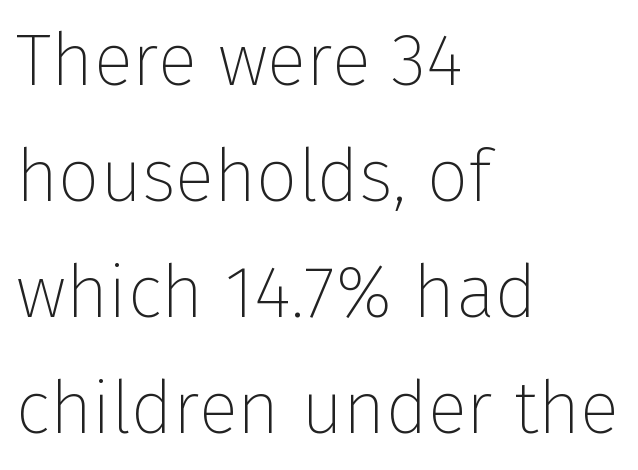
Leftover space on each line is placed entirely after the last word. No chunkiness to these letters — they're not bold. When letters stand straight like this, we call the style roman or upright. The zone under the glyphs is completely vacant. Regular leading. The letters advance in unequal steps, a hallmark of proportional type.
